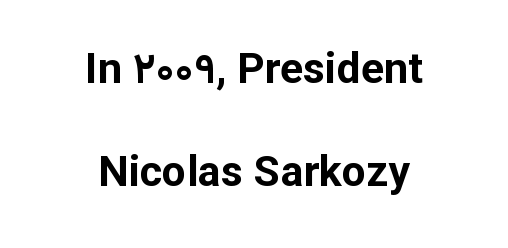
{"serif": "no", "italic": "no", "bold": "yes", "weight": "bold", "width": "normal", "stroke_contrast": "low", "x_height": "medium", "monospaced": "no", "underline": "no", "align": "center", "line_spacing": "loose", "line_spacing_ratio": 2.39, "letter_spacing": "normal", "letter_spacing_em": 0.0, "glyph_px": 43}
